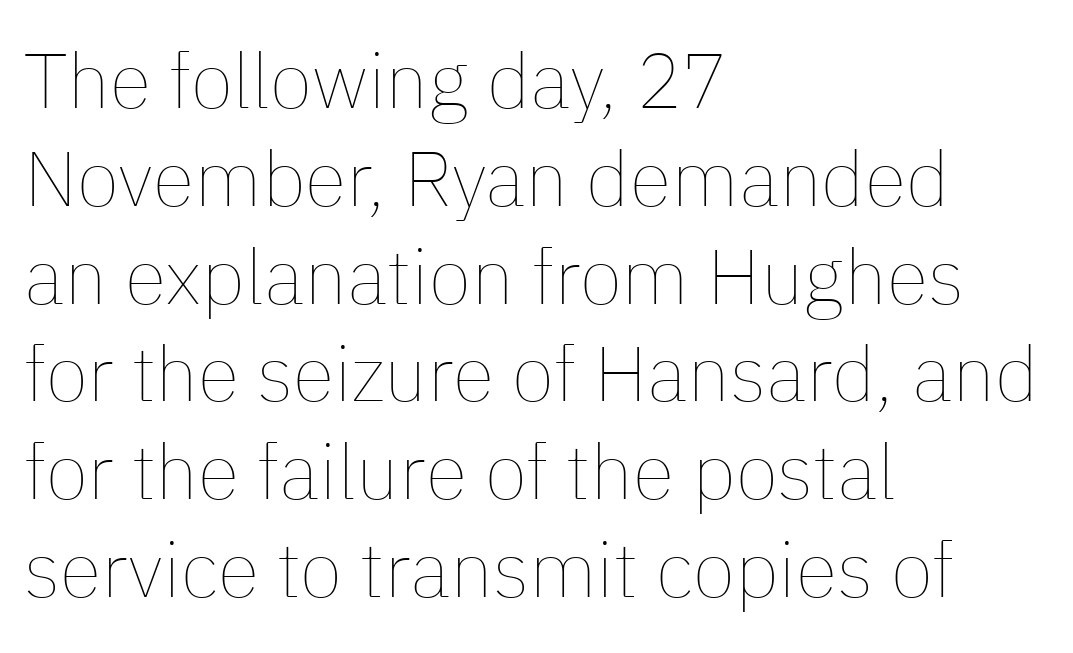
The image shows 77 px thin type, upright; set left-aligned, normal line spacing (1.27x), normal letter spacing, not underlined; low stroke contrast and a medium x-height.
